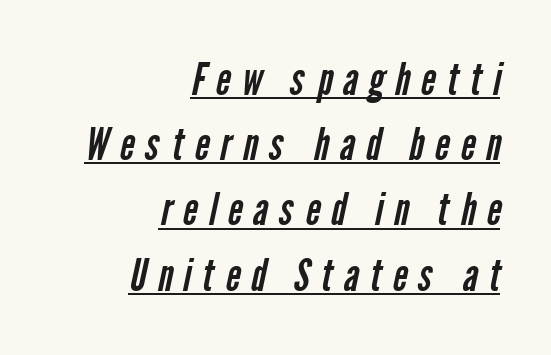
{"serif": "no", "bold": "no", "weight": "regular", "width": "condensed", "stroke_contrast": "low", "x_height": "medium", "monospaced": "no", "underline": "yes", "align": "right", "line_spacing": "normal", "line_spacing_ratio": 1.45, "letter_spacing": "wide", "letter_spacing_em": 0.24, "glyph_px": 45}
